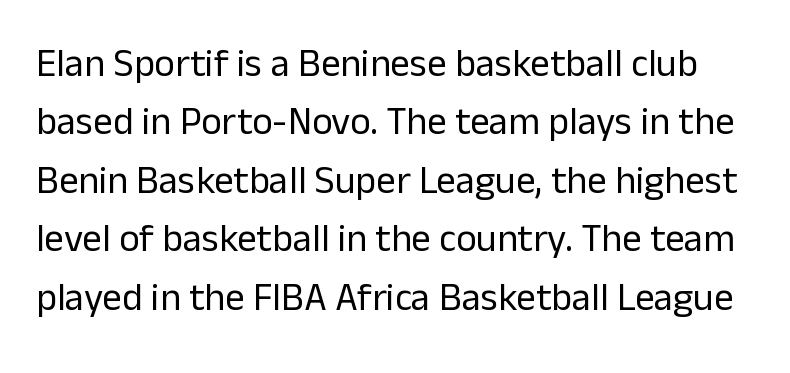
The letterforms sit at book weight or below. Think of a printed novel: that variable character pitch is what you see here. This sample uses plain, unmodified letter spacing. Nope, no serifs anywhere on these letters. Baseline-to-baseline distance is the conventional proportion of letter height. The type sits square on the baseline with zero lean.
